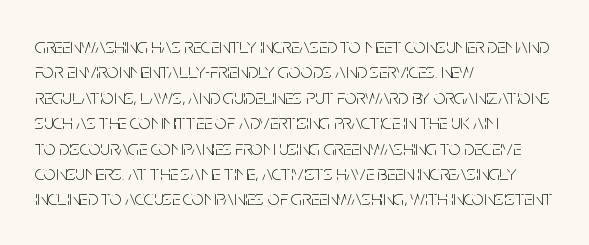
The image shows 21 px text type, upright; set left-aligned, line spacing 1.21x, normal letter spacing, not underlined.
